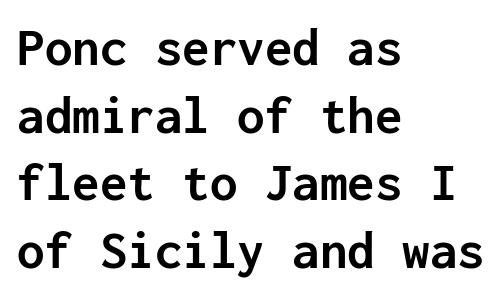
Nobody drew a line under any word here. Letterform terminals end flat and unadorned throughout the passage. Spacing verdict: monospaced, one width for all characters. Posture: vertical. The lines are quadded left.
